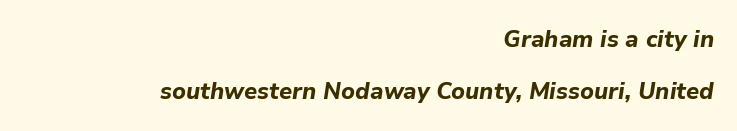
The image shows 23 px bold type, italic (leaning right); set right-aligned, loose line spacing (2.26x), normal letter spacing, not underlined.
